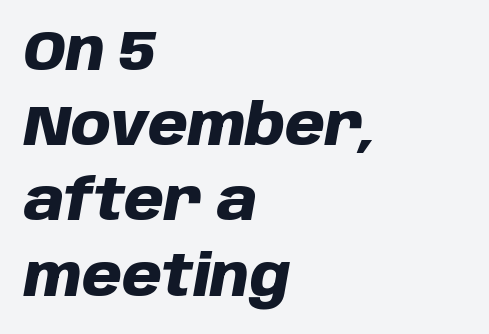
On the weight axis this lands at bold, roughly 700. Inter-character spacing is left at the font's built-in metrics. Short and long lines alike share a common starting point at left. Think of a printed novel: that variable character pitch is what you see here.
